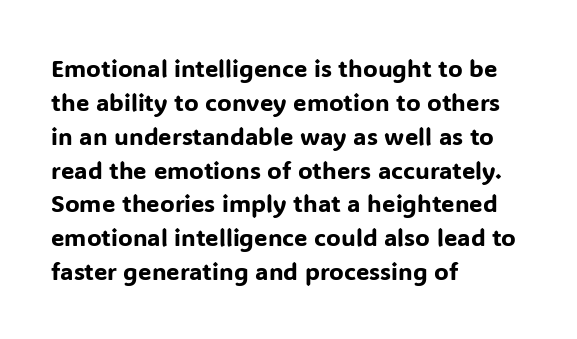
Here the glyphs are tracked normally, forming tight word shapes. A typesetter would call this leading conventional body-copy spacing. Descenders hang freely into open space. Typeset ragged right — the left edge is the straight one. Posture: upright roman.
